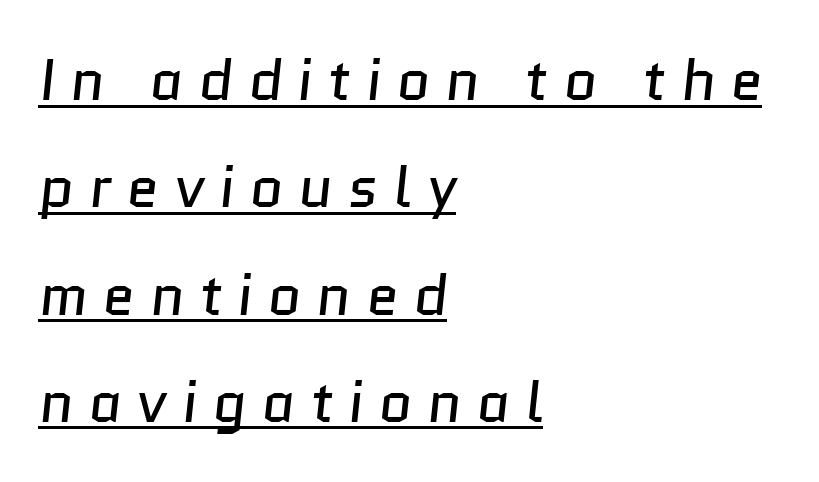
Q: Is the text bold? A: No.
Q: Is the typeface a serif or a sans-serif typeface? A: Sans-serif.
Q: Is the text underlined? A: Yes.
Q: How is the paragraph aligned? A: Left-aligned.
Q: Is the spacing between letters normal or unusually wide? A: Unusually wide.
Q: Width (condensed, normal, or wide)? A: Normal.
Q: Stroke contrast? A: Low.
Q: x-height? A: Medium.
Q: Monospaced? A: No.
